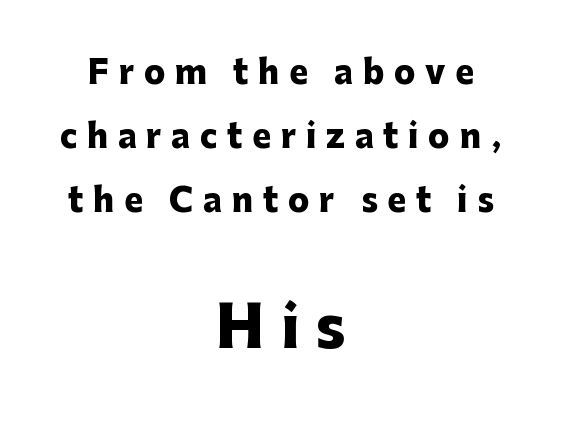
The rendering uses natural spacing where letterforms have individual widths. These lines stand farther apart than default settings would place them. Loose tracking; the words dissolve into strings of separated letters. Compared with an ordinary text face, these strokes are far heavier — a full bold. The letters carry no serifs — their stems end cleanly without finishing strokes.
